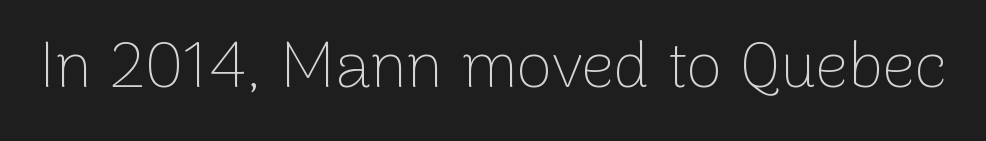
This rendering leaves character spacing at its baseline value. Clear beneath every line of the passage. Character widths vary here, with narrow letters taking less room than wide ones. No letter is thick-stroked: the sample isn't bold.
